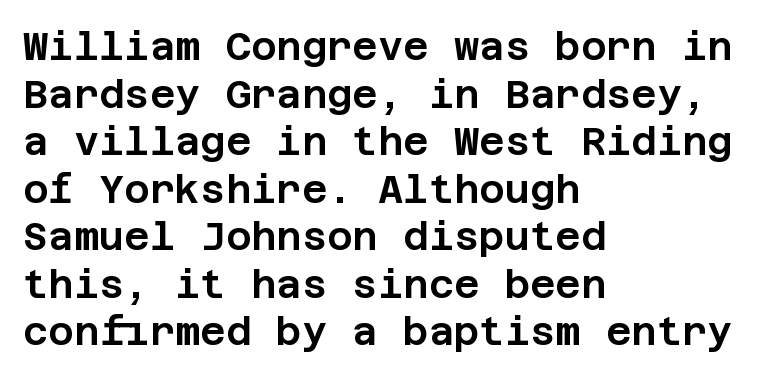
Q: Is the text italic (slanted)? A: No, it is upright.
Q: Is the typeface a serif or a sans-serif typeface? A: Sans-serif.
Q: Is the text underlined? A: No.
Q: How is the paragraph aligned? A: Left-aligned.
Q: Is the spacing between letters normal or unusually wide? A: Normal.
Q: Width (condensed, normal, or wide)? A: Normal.
Q: Stroke contrast? A: Low.
Q: x-height? A: Large.
